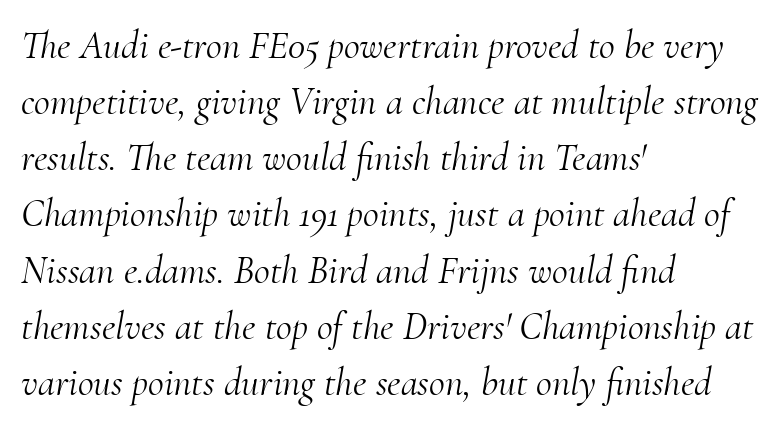
The image shows 39 px light serif type, italic (leaning right); set left-aligned, normal line spacing (1.44x), normal letter spacing, not underlined; medium stroke contrast and a small x-height.
